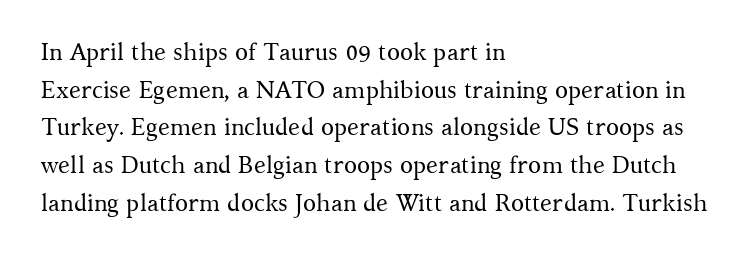
The image shows 24 px text type, upright; set left-aligned, normal line spacing (1.57x), normal letter spacing, not underlined.
